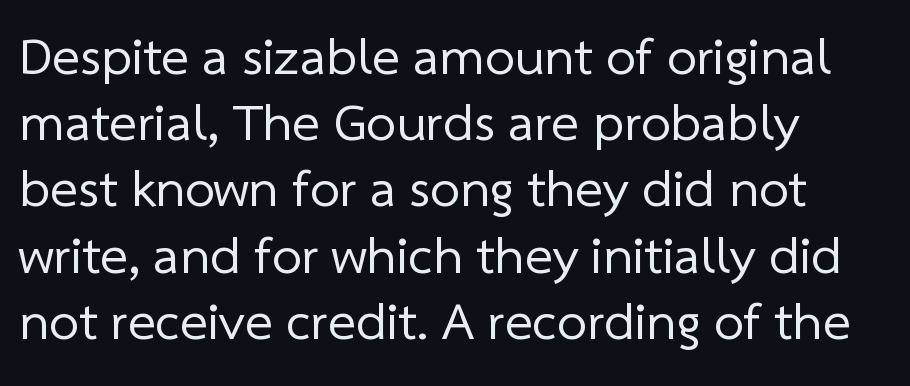
{"serif": "no", "bold": "no", "weight": "regular", "width": "normal", "stroke_contrast": "low", "x_height": "medium", "monospaced": "no", "underline": "no", "align": "left", "line_spacing": "normal", "line_spacing_ratio": 1.25, "letter_spacing": "normal", "letter_spacing_em": 0.0, "glyph_px": 53}
